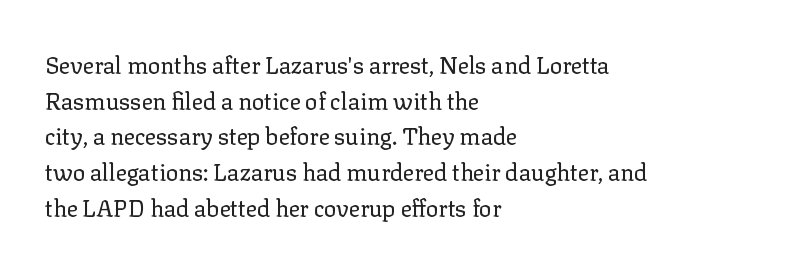
Baseline-to-baseline distance is the conventional proportion of letter height. The passage is arranged the way most books set body copy — flush left. The glyphs are unaccompanied by any horizontal stroke below them. The gaps between neighbouring characters are ordinary and unremarkable.
